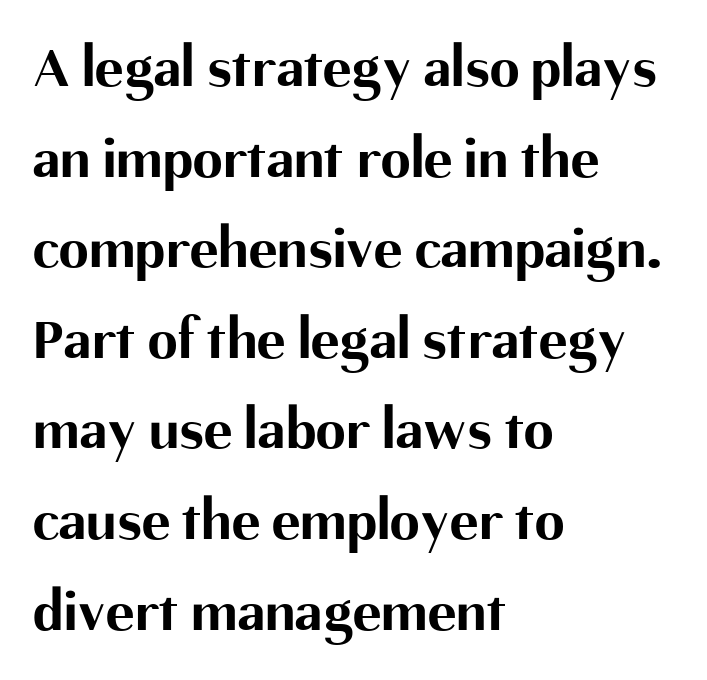
{"serif": "no", "italic": "no", "bold": "yes", "weight": "bold", "width": "normal", "stroke_contrast": "medium", "x_height": "medium", "monospaced": "no", "underline": "no", "align": "left", "line_spacing": "normal", "line_spacing_ratio": 1.51, "letter_spacing": "normal", "letter_spacing_em": 0.0, "glyph_px": 60}
